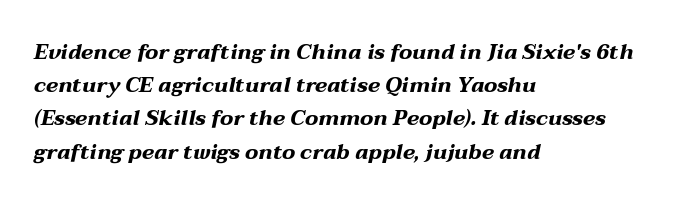
What's the leading like? Ordinary, nothing unusual. Is the block centered? No — it sits flush against the left margin. Inter-character spacing is left at the font's built-in metrics. How heavy is the stroke? Heavy — this is a bold. Lines of text with bare space underneath.
